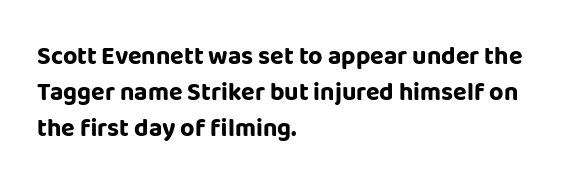
Typesetter's note: full bold, strokes at maximum text heaviness. Rendered with straight, roman letterforms. The line-height multiplier appears to be the usual default. Words appear dense and cohesive because spacing is normal. A student would call this left alignment; a typographer would say flush left, rag right. The baseline area is clear.
